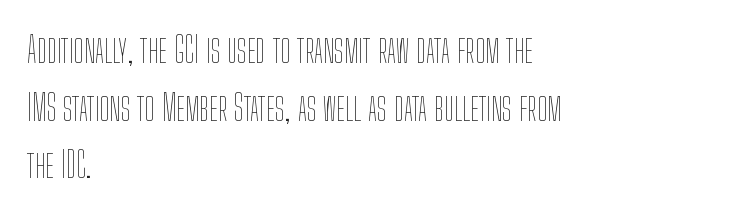
The image shows 36 px thin, condensed type, upright; set left-aligned, normal line spacing (1.6x), normal letter spacing, not underlined; low stroke contrast and a medium x-height.
